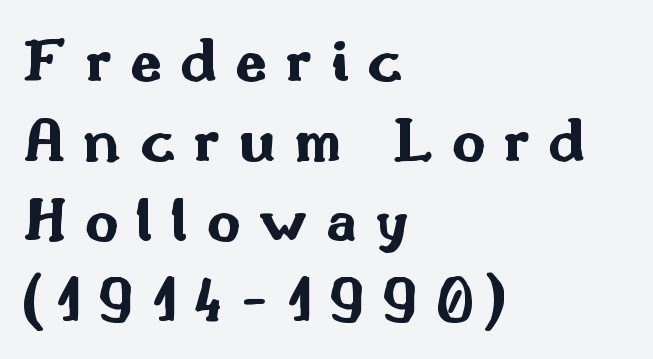
{"serif": "no", "italic": "no", "bold": "yes", "weight": "bold", "width": "wide", "stroke_contrast": "medium", "x_height": "small", "monospaced": "no", "underline": "no", "align": "left", "line_spacing_ratio": 1.23, "letter_spacing": "wide", "letter_spacing_em": 0.28, "glyph_px": 65}
